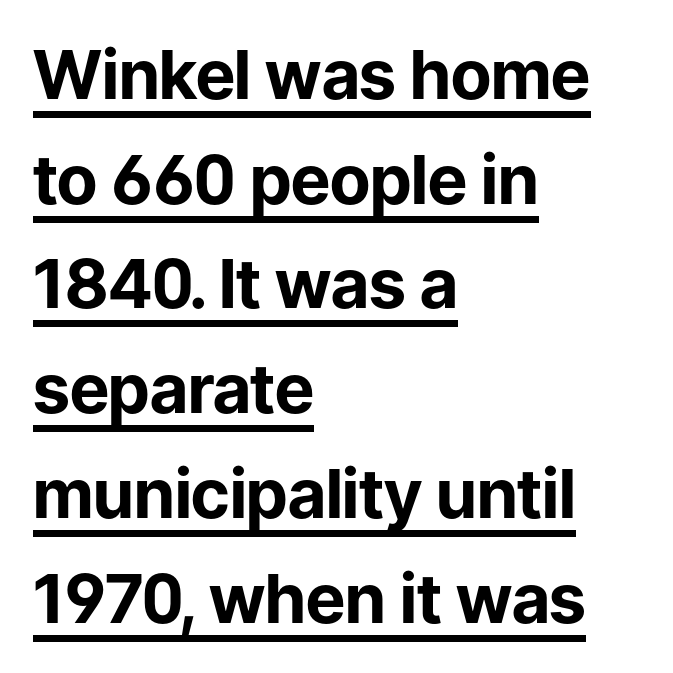
The image shows 68 px bold sans-serif type, upright; set left-aligned, normal line spacing (1.54x), normal letter spacing, underlined; low stroke contrast and a medium x-height.
